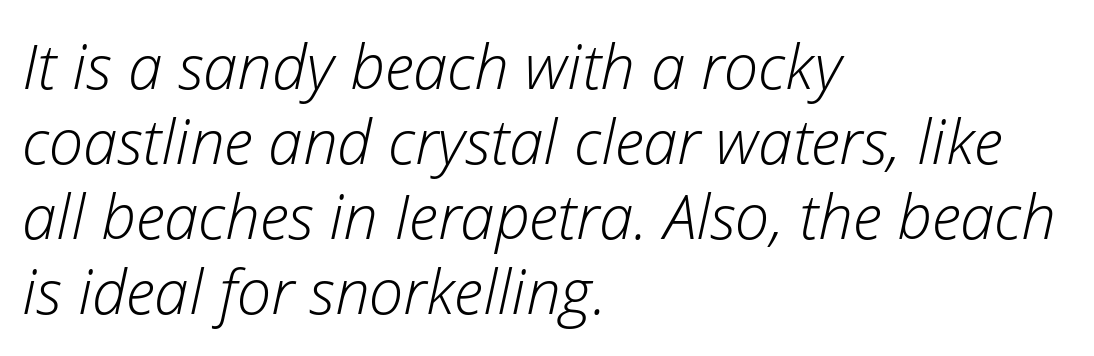
{"italic": "yes", "lean": "right", "slant_degrees": 12, "bold": "no", "weight": "light", "width": "normal", "stroke_contrast": "low", "x_height": "medium", "monospaced": "no", "underline": "no", "align": "left", "line_spacing_ratio": 1.21, "letter_spacing": "normal", "letter_spacing_em": 0.0, "glyph_px": 62}
